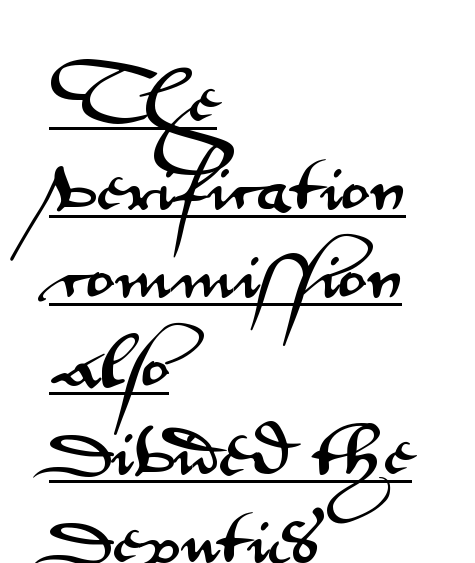
Think of a printed novel: that variable character pitch is what you see here. Nobody touched the tracking dial on this one. The leading is moderate, giving the passage an even texture. Note: no serifs on the glyphs. A classic flush-left, rag-right setting is used for this passage. Is there an underline? Yes — a line sits under the letters.
